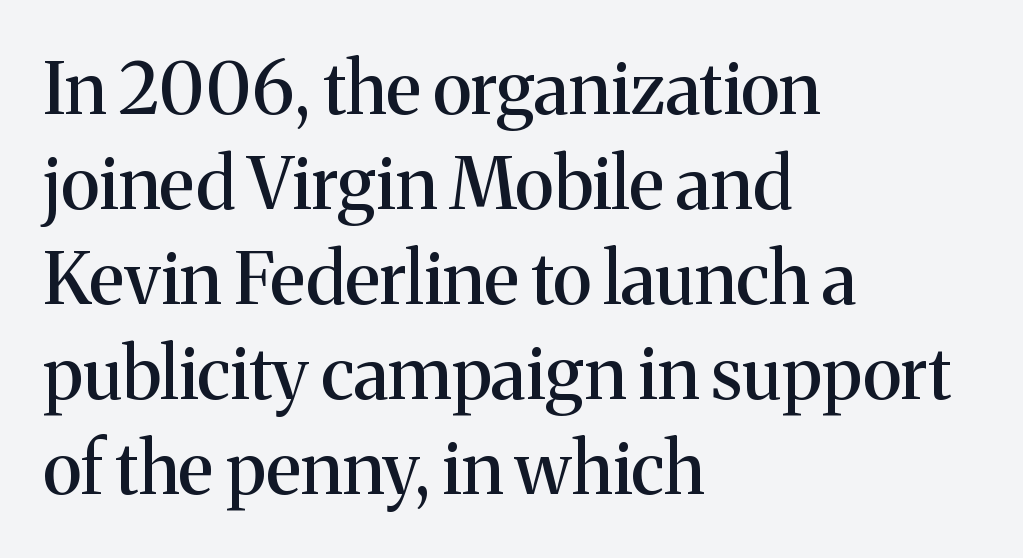
The image shows 72 px serif type, upright; set left-aligned, normal line spacing (1.32x), normal letter spacing, not underlined; medium stroke contrast and a medium x-height.
